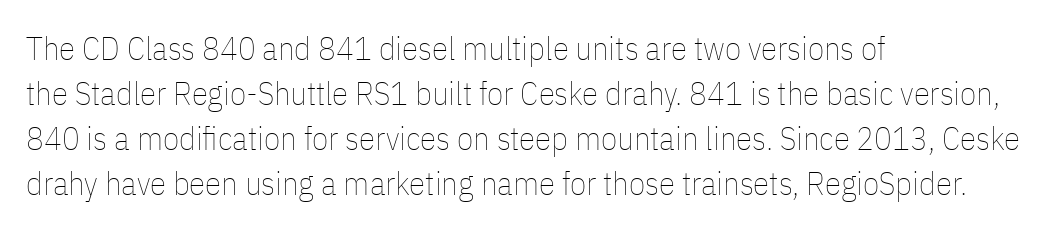
Does the lettering tilt? It doesn't — this is upright. The face used here is proportionally spaced, like ordinary book or web type. These lines are set flush left with a ragged right edge. In terms of letterspacing, this is plain default setting.
